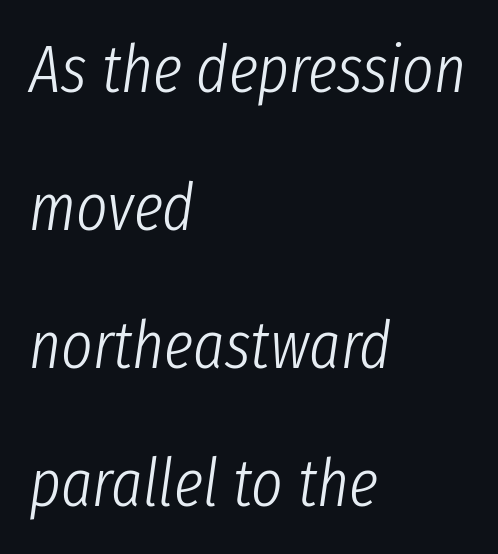
Q: Is the text bold? A: No.
Q: Is the text italic (slanted)? A: Yes, it leans right by about 8 degrees.
Q: Is the text underlined? A: No.
Q: How is the paragraph aligned? A: Left-aligned.
Q: Is the spacing between letters normal or unusually wide? A: Normal.
Q: Is the spacing between lines tight, normal or loose? A: Loose.
Q: Width (condensed, normal, or wide)? A: Condensed.
Q: Stroke contrast? A: Low.
Q: x-height? A: Medium.
Q: Monospaced? A: No.
